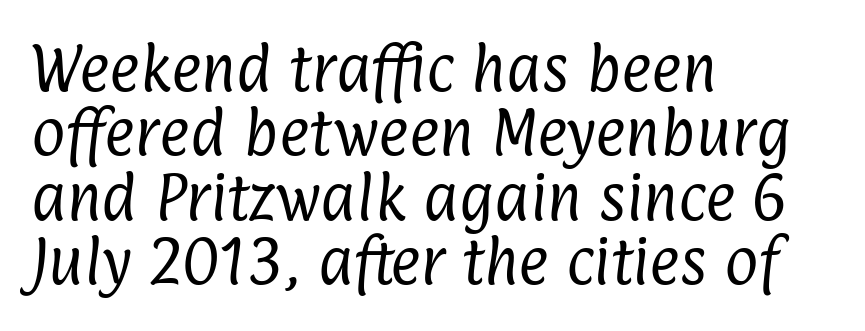
{"serif": "no", "bold": "no", "weight": "regular", "width": "condensed", "stroke_contrast": "low", "x_height": "medium", "monospaced": "no", "underline": "no", "align": "left", "line_spacing_ratio": 1.24, "letter_spacing": "normal", "letter_spacing_em": 0.0, "glyph_px": 52}
